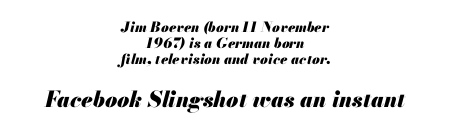
In terms of weight, the rendering is a true, heavy bold. Interline gaps are noticeably narrow in this sample. Rendered with sloped, italic letterforms. Bare-footed words on every line. Compared with typical body copy, the letter spacing here is the same. Notice how the passage keeps no hard edge, just a central spine.
